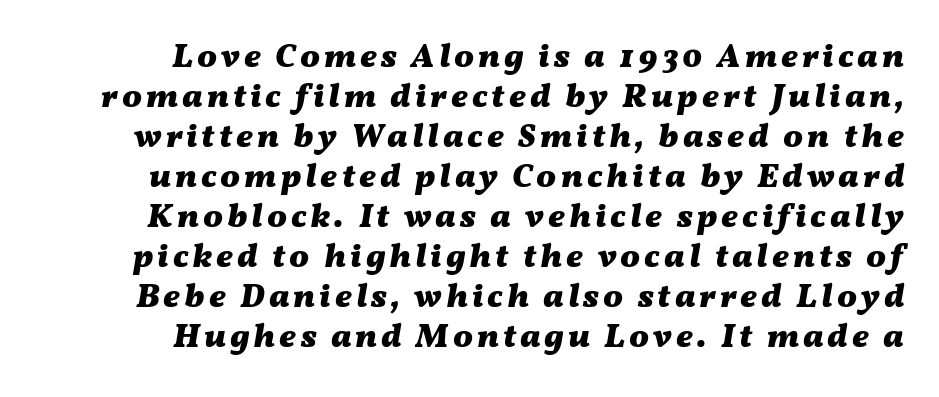
{"italic": "yes", "lean": "right", "slant_degrees": 11, "bold": "yes", "weight": "heavy", "width": "wide", "stroke_contrast": "medium", "x_height": "medium", "monospaced": "no", "underline": "no", "align": "right", "line_spacing_ratio": 1.21, "glyph_px": 33}
